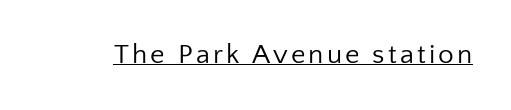
Italic? Not at all — the glyphs are vertical. Think of a printed novel: that variable character pitch is what you see here. Unbolded letterforms with no extra heft. Is this a sans? Yes — the strokes have no serifs.
